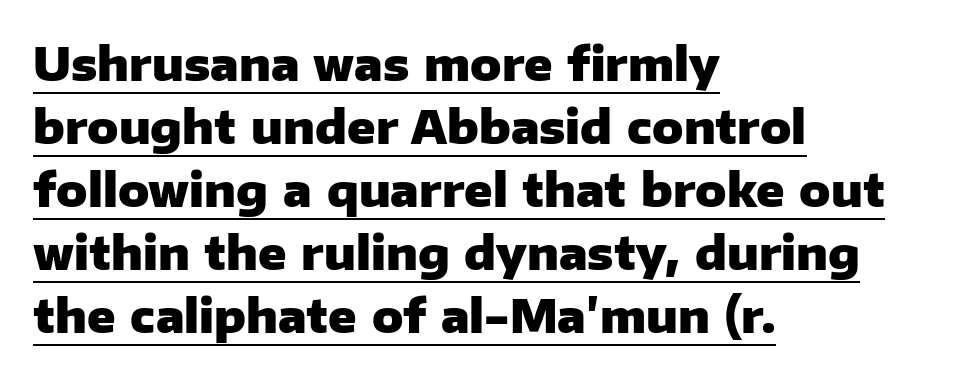
Each glyph is drawn with heavy, bold strokes. In terms of letterspacing, this is plain default setting. The axis of the letterforms is exactly vertical. Is there much room between lines? A standard amount, neither cramped nor airy. Is the block centered? No — it sits flush against the left margin.
